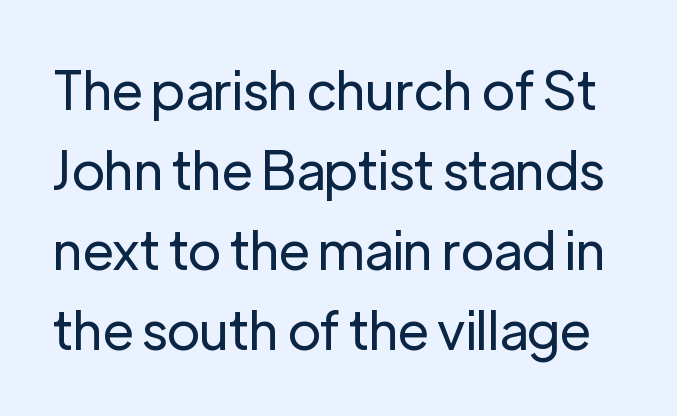
{"serif": "no", "italic": "no", "bold": "no", "weight": "regular", "width": "normal", "stroke_contrast": "low", "x_height": "medium", "monospaced": "no", "underline": "no", "line_spacing": "normal", "line_spacing_ratio": 1.51, "letter_spacing": "normal", "letter_spacing_em": 0.0, "glyph_px": 53}
